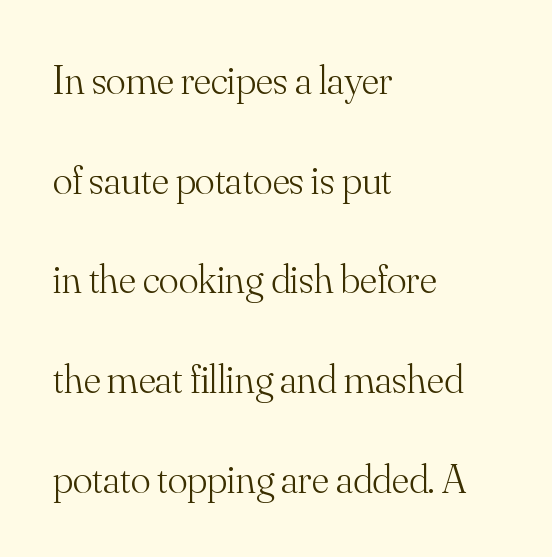
The image shows 41 px light serif type, upright; set left-aligned, loose line spacing (2.43x), normal letter spacing, not underlined; medium stroke contrast and a small x-height.
